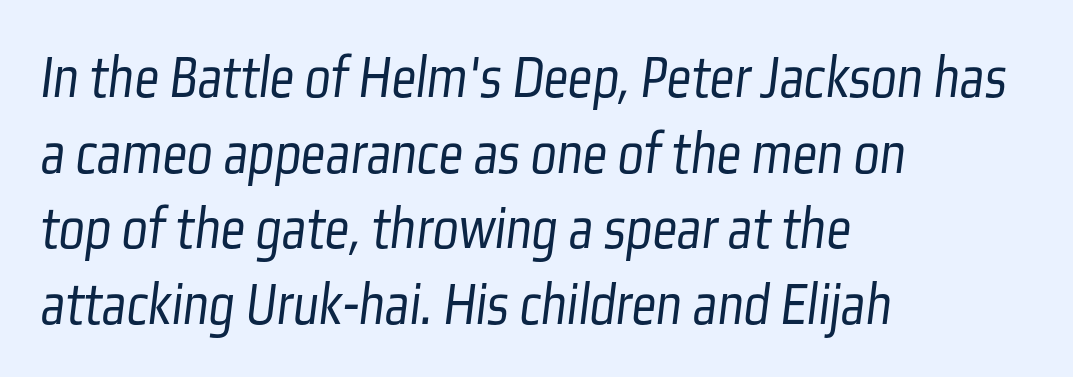
Serifs: no, the terminals of the letterforms are clean. Honestly, there is no underline to notice here at all. This reads as an unemphasized weight, regular at the heaviest. Look at the tracking — it's just the regular setting, nothing added. The rendering uses natural spacing where letterforms have individual widths. Layout note: lines flush left.
